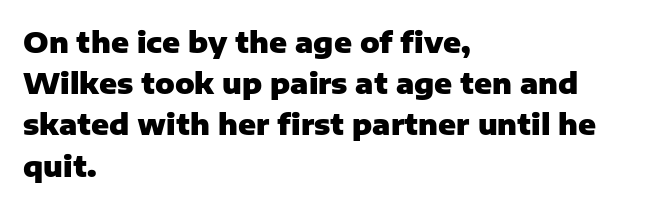
{"serif": "no", "italic": "no", "bold": "yes", "weight": "heavy", "width": "normal", "stroke_contrast": "low", "x_height": "medium", "monospaced": "no", "underline": "no", "align": "left", "line_spacing": "normal", "line_spacing_ratio": 1.42, "letter_spacing": "normal", "letter_spacing_em": 0.0, "glyph_px": 29}
